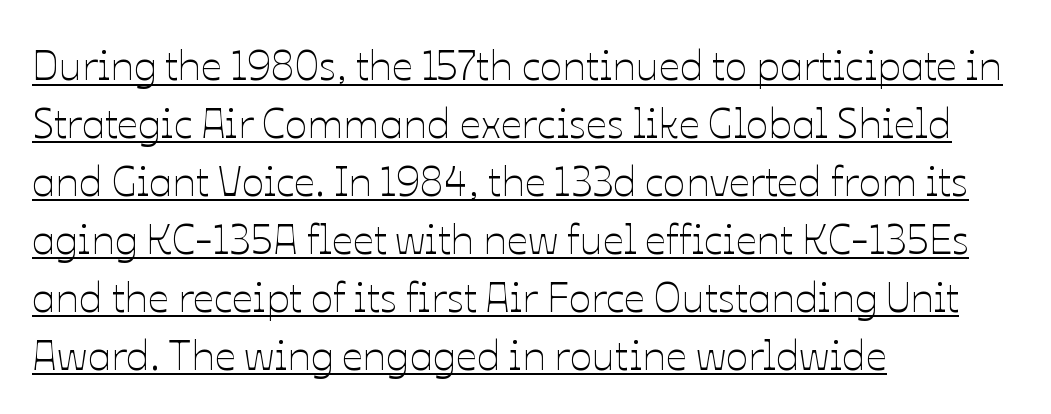
Q: Is the text bold? A: No.
Q: Is the text italic (slanted)? A: No, it is upright.
Q: Is the text underlined? A: Yes.
Q: How is the paragraph aligned? A: Left-aligned.
Q: Is the spacing between letters normal or unusually wide? A: Normal.
Q: Is the spacing between lines tight, normal or loose? A: Normal.
Q: Width (condensed, normal, or wide)? A: Normal.
Q: Stroke contrast? A: Low.
Q: x-height? A: Medium.
Q: Monospaced? A: No.
